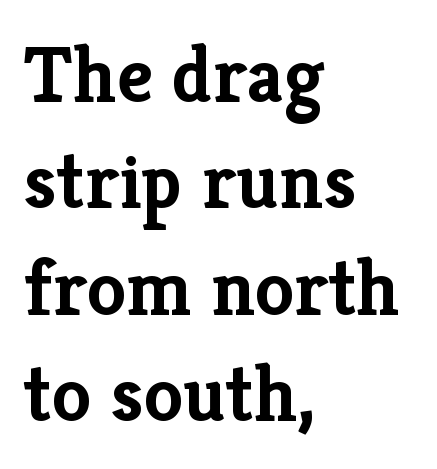
Style check: upright. These lines stack with their left ends in a neat column. How are the letters spaced? Ordinarily, with no added tracking. This is serif lettering, the kind often seen in printed books. Leading: standard. Here the designer chose a conventional face with non-uniform glyph widths.
